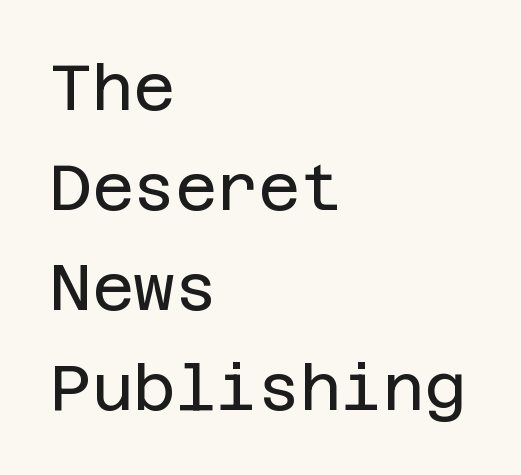
Q: Is the text bold? A: No.
Q: Is the text italic (slanted)? A: No, it is upright.
Q: Is the typeface a serif or a sans-serif typeface? A: Sans-serif.
Q: Is the text underlined? A: No.
Q: How is the paragraph aligned? A: Left-aligned.
Q: Is the spacing between letters normal or unusually wide? A: Normal.
Q: Is the spacing between lines tight, normal or loose? A: Normal.
Q: Width (condensed, normal, or wide)? A: Normal.
Q: Stroke contrast? A: Low.
Q: x-height? A: Large.
